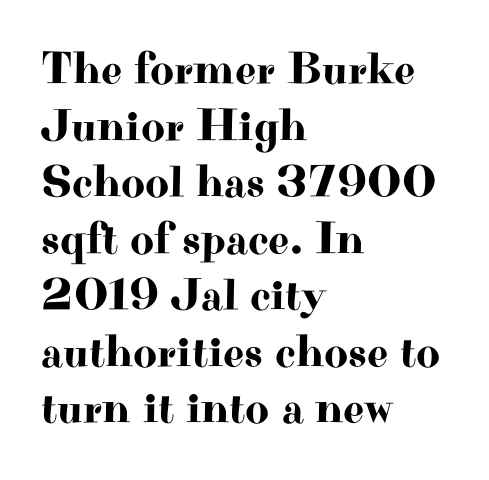
Q: Is the text italic (slanted)? A: No, it is upright.
Q: Is the typeface a serif or a sans-serif typeface? A: Serif.
Q: Is the text underlined? A: No.
Q: How is the paragraph aligned? A: Left-aligned.
Q: Is the spacing between letters normal or unusually wide? A: Normal.
Q: Width (condensed, normal, or wide)? A: Wide.
Q: Stroke contrast? A: High.
Q: x-height? A: Small.
Q: Monospaced? A: No.
